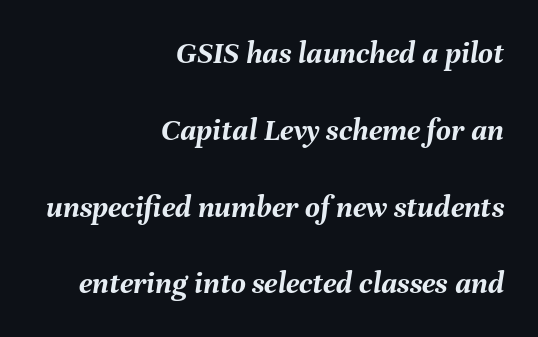
Q: Is the text bold? A: Yes.
Q: Is the text italic (slanted)? A: Yes, it leans right by about 8 degrees.
Q: Is the text underlined? A: No.
Q: How is the paragraph aligned? A: Right-aligned.
Q: Is the spacing between letters normal or unusually wide? A: Normal.
Q: Is the spacing between lines tight, normal or loose? A: Loose.
Q: Width (condensed, normal, or wide)? A: Normal.
Q: Stroke contrast? A: Medium.
Q: x-height? A: Medium.
Q: Monospaced? A: No.
